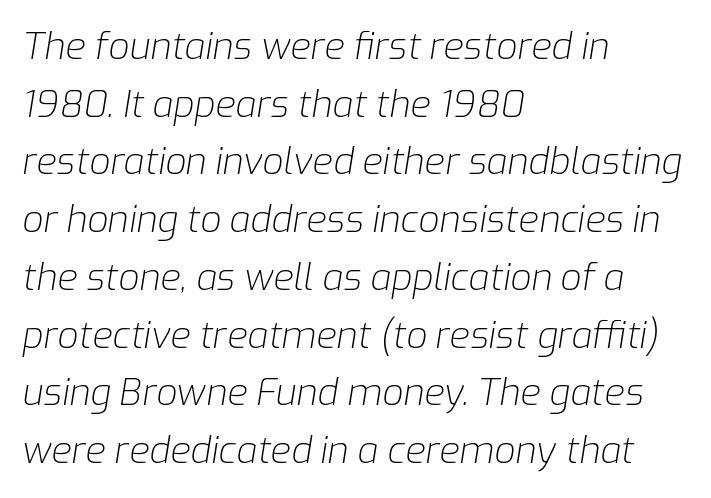
{"italic": "yes", "lean": "right", "slant_degrees": 9, "bold": "no", "weight": "light", "width": "normal", "stroke_contrast": "low", "x_height": "medium", "monospaced": "no", "underline": "no", "align": "left", "line_spacing": "normal", "line_spacing_ratio": 1.56, "letter_spacing": "normal", "letter_spacing_em": 0.0, "glyph_px": 37}
